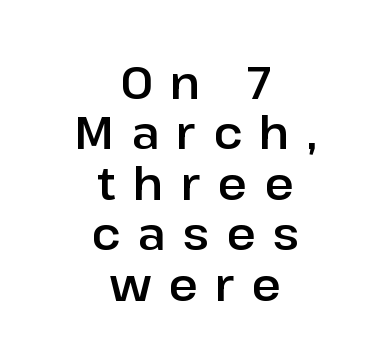
{"serif": "no", "italic": "no", "width": "normal", "stroke_contrast": "low", "x_height": "medium", "monospaced": "no", "underline": "no", "align": "center", "line_spacing": "tight", "line_spacing_ratio": 1.12, "letter_spacing": "wide", "letter_spacing_em": 0.38, "glyph_px": 45}
